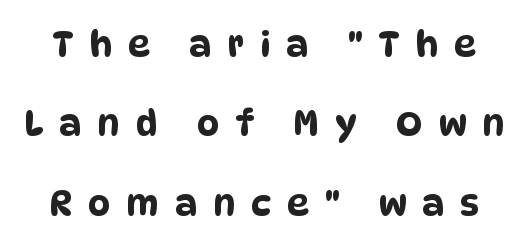
The specimen omits any rule beneath the text block's lines. The passage shown is typeset with a sans-serif family. Display-style spreading of the glyphs; the letterfit is very open. Do the characters align in a grid? No, the font is proportional. Vertically, the passage feels expansive, rows floating well apart.
